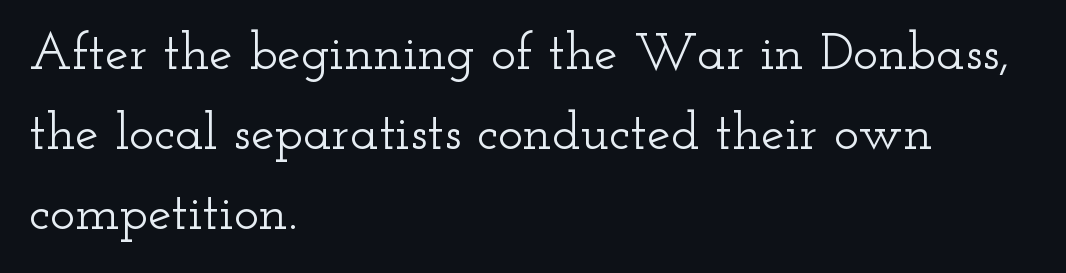
The rows are spaced the way most documents space them. Horizontally, the lines are justified to the leading edge only. Compared with typical body copy, the letter spacing here is the same. Stroke terminals: seriffed.
